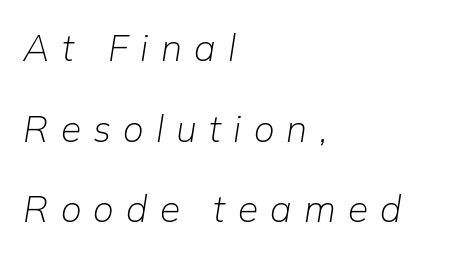
The image shows 37 px light type, italic (leaning right); set left-aligned, loose line spacing (2.18x), unusually wide letter spacing (+0.33 em), not underlined; low stroke contrast and a medium x-height.
